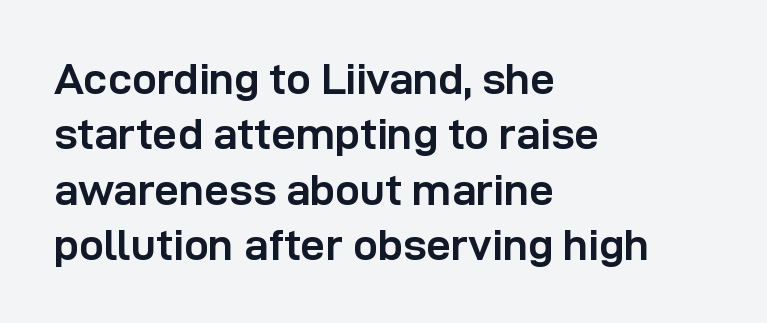
The image shows 44 px semibold sans-serif type, upright; set left-aligned, normal line spacing (1.26x), normal letter spacing, not underlined; low stroke contrast and a medium x-height.
